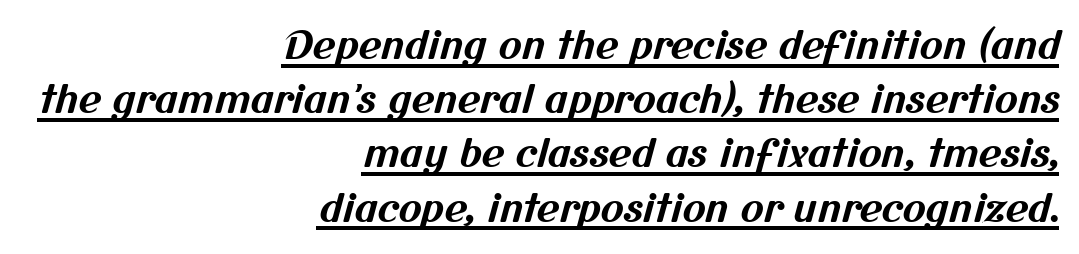
Q: Is the text bold? A: Yes.
Q: Is the typeface a serif or a sans-serif typeface? A: Sans-serif.
Q: Is the text underlined? A: Yes.
Q: How is the paragraph aligned? A: Right-aligned.
Q: Is the spacing between letters normal or unusually wide? A: Normal.
Q: Is the spacing between lines tight, normal or loose? A: Normal.
Q: Width (condensed, normal, or wide)? A: Normal.
Q: Stroke contrast? A: Medium.
Q: x-height? A: Medium.
Q: Monospaced? A: No.
